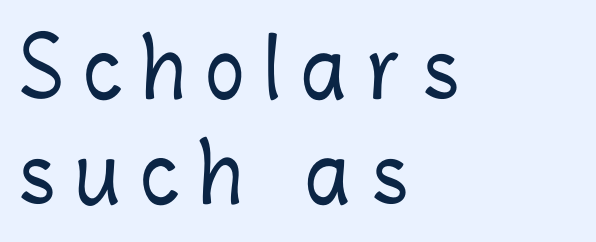
Vertically, the passage feels balanced, rows spaced as you'd expect. The passage shown is typed in a proportional face where columns would drift. The glyphs are unaccompanied by any horizontal stroke below them. Tall strokes in this sample are plumb rather than angled.
